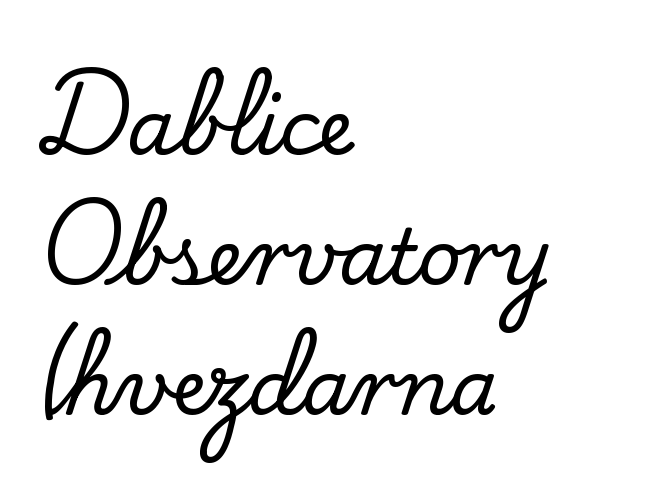
Q: Is the text italic (slanted)? A: Yes.
Q: Is the typeface a serif or a sans-serif typeface? A: Serif.
Q: Is the text underlined? A: No.
Q: How is the paragraph aligned? A: Left-aligned.
Q: Is the spacing between letters normal or unusually wide? A: Normal.
Q: Width (condensed, normal, or wide)? A: Normal.
Q: Stroke contrast? A: Low.
Q: x-height? A: Small.
Q: Monospaced? A: No.
